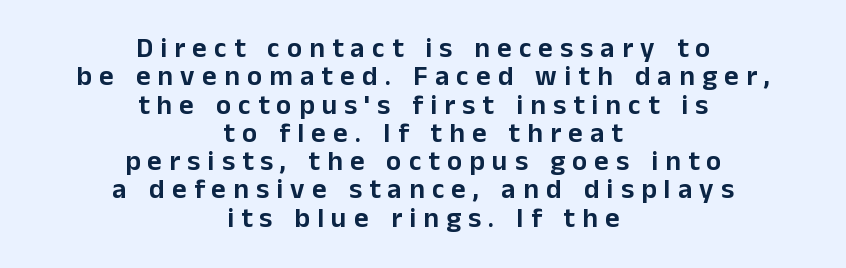
{"serif": "no", "italic": "no", "width": "normal", "stroke_contrast": "low", "x_height": "medium", "monospaced": "no", "underline": "no", "align": "center", "line_spacing": "tight", "line_spacing_ratio": 1.01, "letter_spacing": "wide", "letter_spacing_em": 0.26, "glyph_px": 28}
